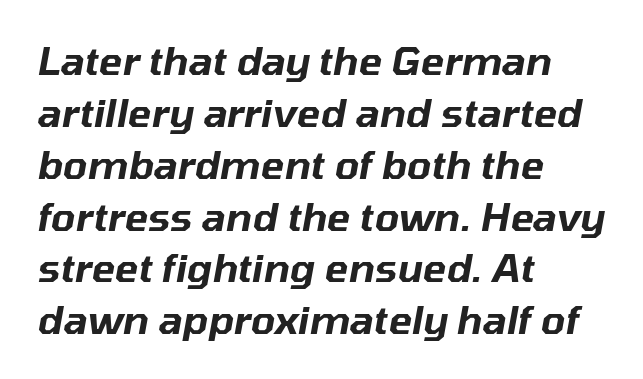
{"italic": "yes", "lean": "right", "slant_degrees": 10, "width": "normal", "stroke_contrast": "low", "x_height": "medium", "monospaced": "no", "underline": "no", "align": "left", "line_spacing": "normal", "line_spacing_ratio": 1.33, "letter_spacing": "normal", "letter_spacing_em": 0.0, "glyph_px": 39}
